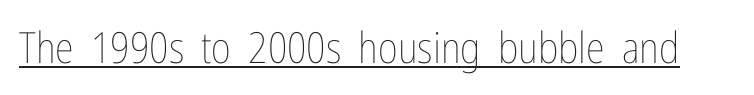
Rendered with straight, roman letterforms. Nothing heavy about these letters — not bold at all. A rule runs beneath these lines of type. You could not count columns in this text — the font is proportionally spaced. Look at the tracking — it's just the regular setting, nothing added.
